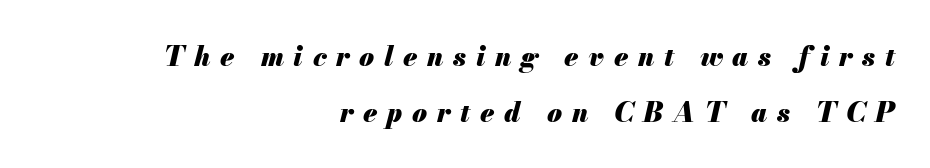
The image shows 27 px bold type, italic (leaning right); set right-aligned, loose line spacing (2.06x), unusually wide letter spacing (+0.36 em), not underlined.
